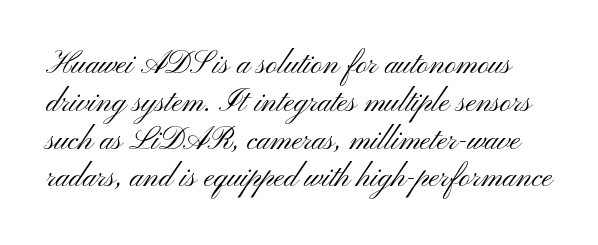
Q: Is the text bold? A: No.
Q: Is the text italic (slanted)? A: Yes.
Q: Is the typeface a serif or a sans-serif typeface? A: Sans-serif.
Q: Is the text underlined? A: No.
Q: Is the spacing between letters normal or unusually wide? A: Normal.
Q: Width (condensed, normal, or wide)? A: Wide.
Q: Stroke contrast? A: Medium.
Q: x-height? A: Small.
Q: Monospaced? A: No.
